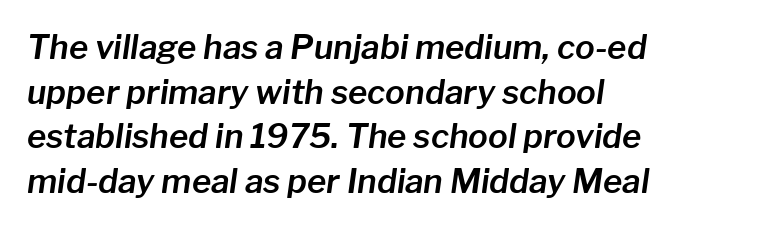
Q: Is the text italic (slanted)? A: Yes, it leans right by about 8 degrees.
Q: Is the text underlined? A: No.
Q: How is the paragraph aligned? A: Left-aligned.
Q: Is the spacing between letters normal or unusually wide? A: Normal.
Q: Is the spacing between lines tight, normal or loose? A: Normal.
Q: Width (condensed, normal, or wide)? A: Normal.
Q: Stroke contrast? A: Low.
Q: x-height? A: Medium.
Q: Monospaced? A: No.
